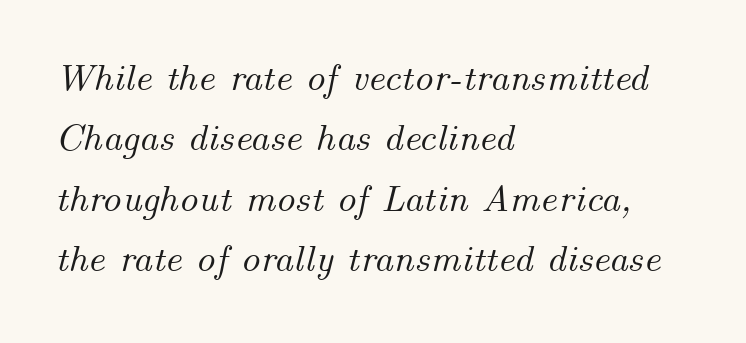
Q: Is the text italic (slanted)? A: Yes, it leans right by about 14 degrees.
Q: Is the text underlined? A: No.
Q: How is the paragraph aligned? A: Left-aligned.
Q: Is the spacing between letters normal or unusually wide? A: Normal.
Q: Is the spacing between lines tight, normal or loose? A: Normal.
Q: Width (condensed, normal, or wide)? A: Normal.
Q: Stroke contrast? A: Medium.
Q: x-height? A: Small.
Q: Monospaced? A: No.
